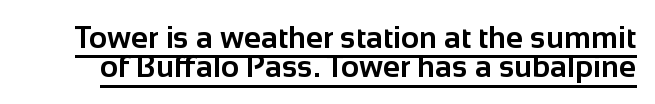
{"serif": "no", "italic": "no", "bold": "yes", "weight": "bold", "width": "normal", "stroke_contrast": "low", "x_height": "medium", "monospaced": "no", "underline": "yes", "line_spacing": "tight", "line_spacing_ratio": 0.95, "letter_spacing": "normal", "letter_spacing_em": 0.0, "glyph_px": 31}
